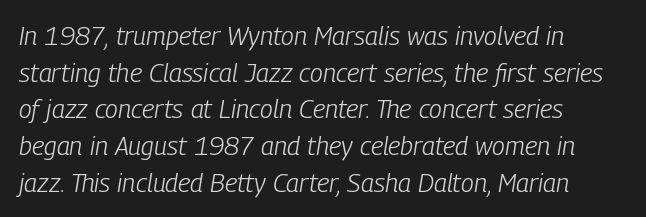
The image shows 26 px text type, italic (leaning right); set left-aligned, normal line spacing (1.41x), normal letter spacing, not underlined.
